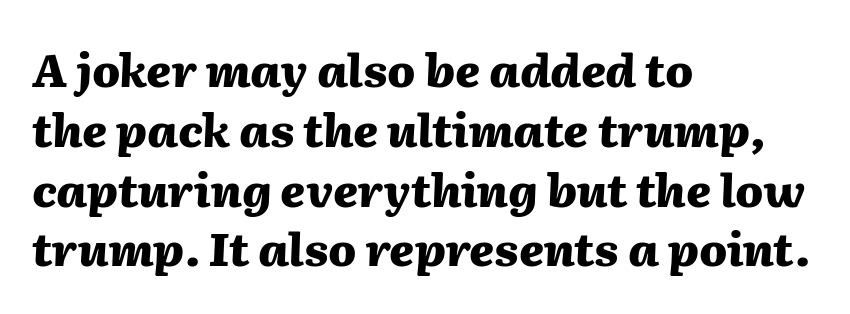
The image shows 46 px heavy type, italic (leaning right); set left-aligned, normal line spacing (1.3x), normal letter spacing, not underlined; medium stroke contrast and a medium x-height.
